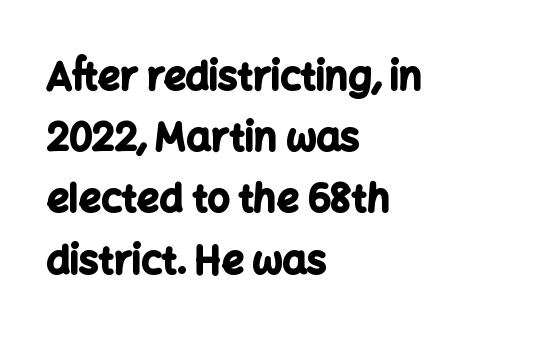
The image shows 39 px bold sans-serif type, upright; set left-aligned, normal line spacing (1.57x), normal letter spacing, not underlined; low stroke contrast and a medium x-height.
